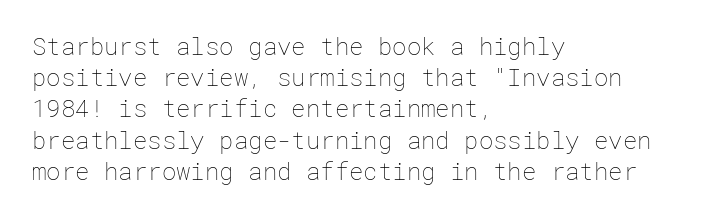
The image shows 24 px text type, upright; set left-aligned, normal line spacing (1.3x), normal letter spacing, not underlined.
